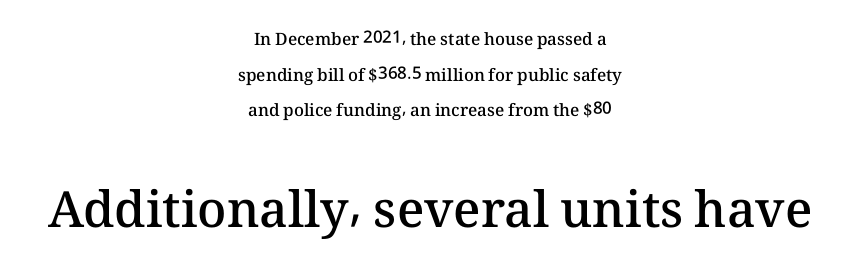
Q: Is the text bold? A: Semi-bold.
Q: Is the text italic (slanted)? A: No, it is upright.
Q: Is the text underlined? A: No.
Q: How is the paragraph aligned? A: Centered.
Q: Is the spacing between letters normal or unusually wide? A: Normal.
Q: Is the spacing between lines tight, normal or loose? A: Loose.
Q: Which block of text is set in a larger size, the first (top) or the second (bottom)? A: The second (bottom) one.
Q: Width (condensed, normal, or wide)? A: Normal.
Q: Stroke contrast? A: Medium.
Q: x-height? A: Medium.
Q: Monospaced? A: No.
